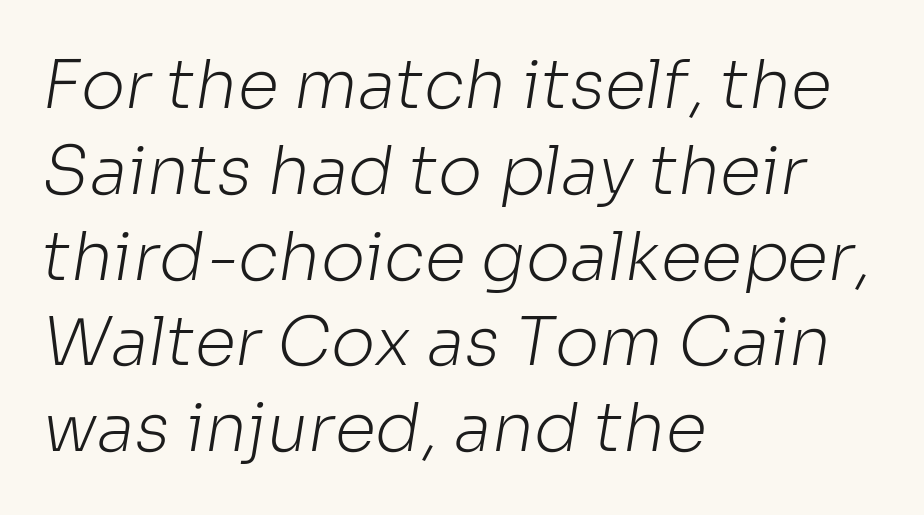
Q: Is the text bold? A: No.
Q: Is the typeface a serif or a sans-serif typeface? A: Sans-serif.
Q: Is the text underlined? A: No.
Q: How is the paragraph aligned? A: Left-aligned.
Q: Is the spacing between letters normal or unusually wide? A: Normal.
Q: Is the spacing between lines tight, normal or loose? A: Normal.
Q: Width (condensed, normal, or wide)? A: Normal.
Q: Stroke contrast? A: Low.
Q: x-height? A: Medium.
Q: Monospaced? A: No.
